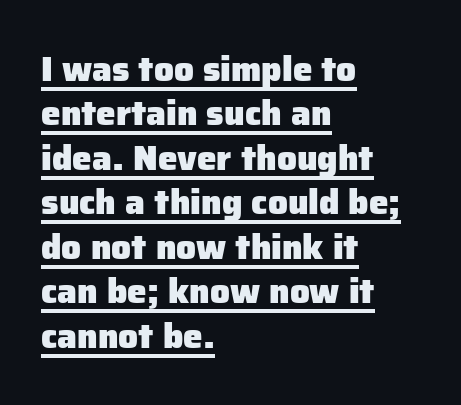
The image shows 35 px heavy sans-serif type, upright; set left-aligned, normal line spacing (1.27x), normal letter spacing, underlined; low stroke contrast and a medium x-height.
